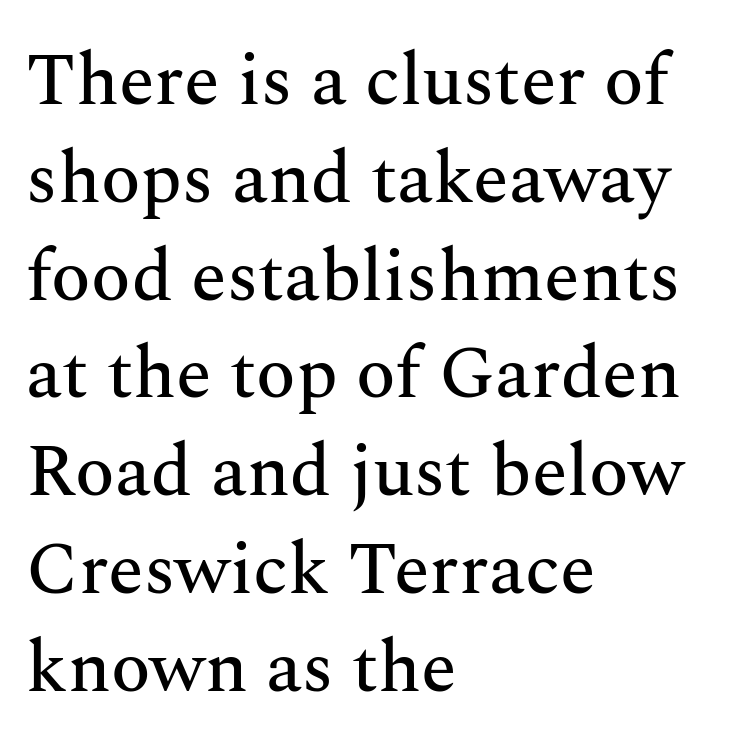
The image shows 73 px serif type, upright; set left-aligned, normal line spacing (1.34x), normal letter spacing, not underlined; medium stroke contrast and a medium x-height.
